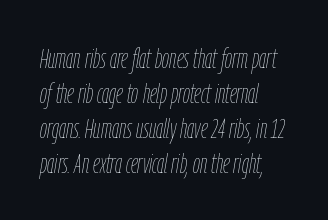
{"italic": "yes", "lean": "right", "slant_degrees": 9, "bold": "no", "weight": "thin", "width": "condensed", "stroke_contrast": "low", "x_height": "medium", "monospaced": "no", "underline": "no", "align": "left", "line_spacing": "normal", "line_spacing_ratio": 1.25, "letter_spacing": "normal", "letter_spacing_em": 0.0, "glyph_px": 28}
